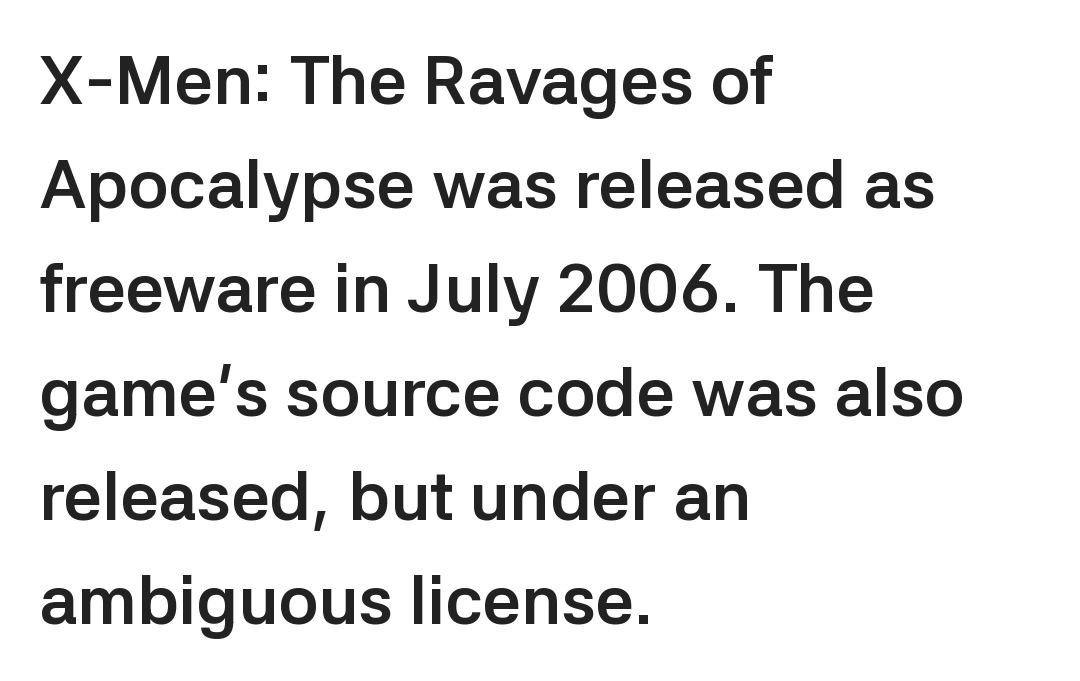
{"serif": "no", "italic": "no", "bold": "yes", "weight": "semibold", "width": "normal", "stroke_contrast": "low", "x_height": "medium", "monospaced": "no", "underline": "no", "align": "left", "line_spacing": "normal", "line_spacing_ratio": 1.53, "letter_spacing": "normal", "letter_spacing_em": 0.0, "glyph_px": 68}
